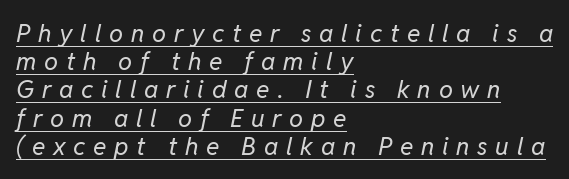
Q: Is the text bold? A: No.
Q: Is the text italic (slanted)? A: Yes, it leans right by about 11 degrees.
Q: Is the text underlined? A: Yes.
Q: How is the paragraph aligned? A: Left-aligned.
Q: Is the spacing between letters normal or unusually wide? A: Unusually wide.
Q: Is the spacing between lines tight, normal or loose? A: Tight.
